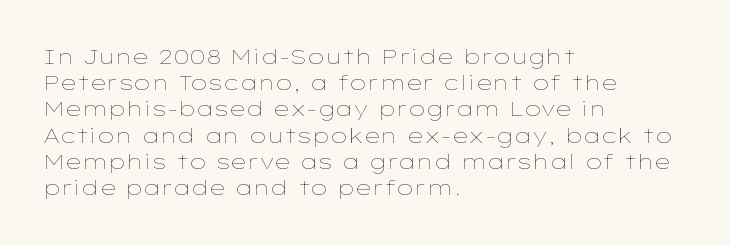
{"italic": "no", "bold": "no", "underline": "no", "align": "left", "line_spacing": "normal", "line_spacing_ratio": 1.25, "letter_spacing": "normal", "letter_spacing_em": 0.0, "glyph_px": 21}
